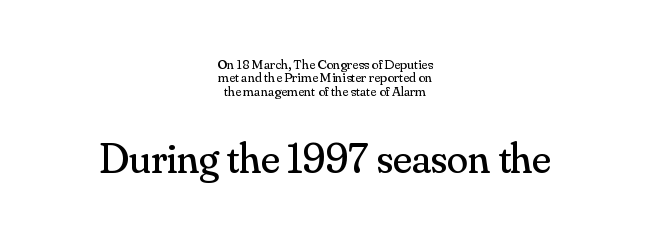
{"serif": "yes", "italic": "no", "bold": "no", "weight": "regular", "width": "normal", "stroke_contrast": "medium", "x_height": "small", "monospaced": "no", "underline": "no", "align": "center", "line_spacing": "tight", "line_spacing_ratio": 0.96, "letter_spacing": "normal", "letter_spacing_em": 0.0, "larger_block": "second", "size_ratio": 3.07, "glyph_px": 43}
